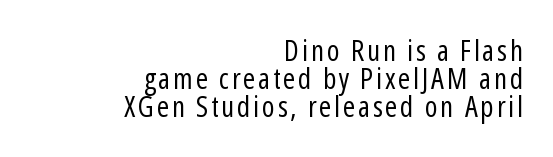
Q: Is the text bold? A: No.
Q: Is the text italic (slanted)? A: No, it is upright.
Q: Is the typeface a serif or a sans-serif typeface? A: Sans-serif.
Q: Is the text underlined? A: No.
Q: How is the paragraph aligned? A: Right-aligned.
Q: Is the spacing between lines tight, normal or loose? A: Tight.
Q: Width (condensed, normal, or wide)? A: Condensed.
Q: Stroke contrast? A: Low.
Q: x-height? A: Medium.
Q: Monospaced? A: No.
